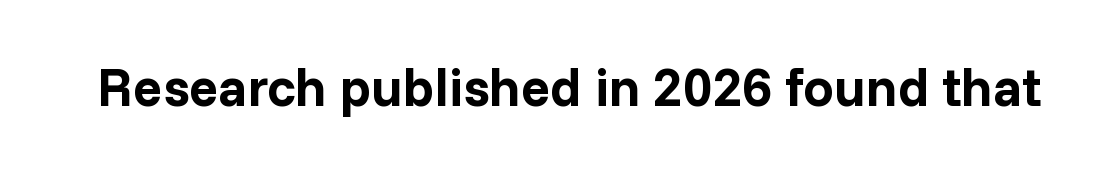
Stroke terminals: plain, sans-serif. Designer's note — italics off, roman on. Each letter keeps its own natural width here, so spacing adapts to shape. No word sits above an underline.
